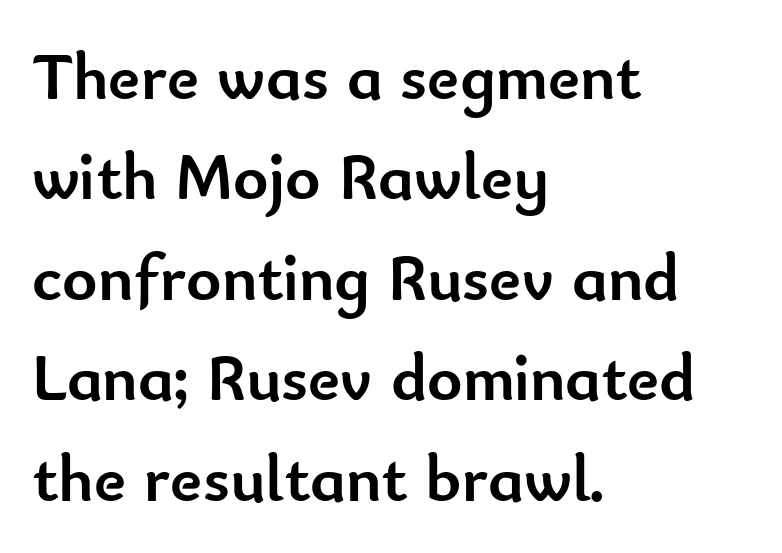
This is sans-serif lettering, the kind often seen on screens and signage. Every character sits straight up, as roman type does. Caption: bold face, heavy strokes. The lines are quadded left.
